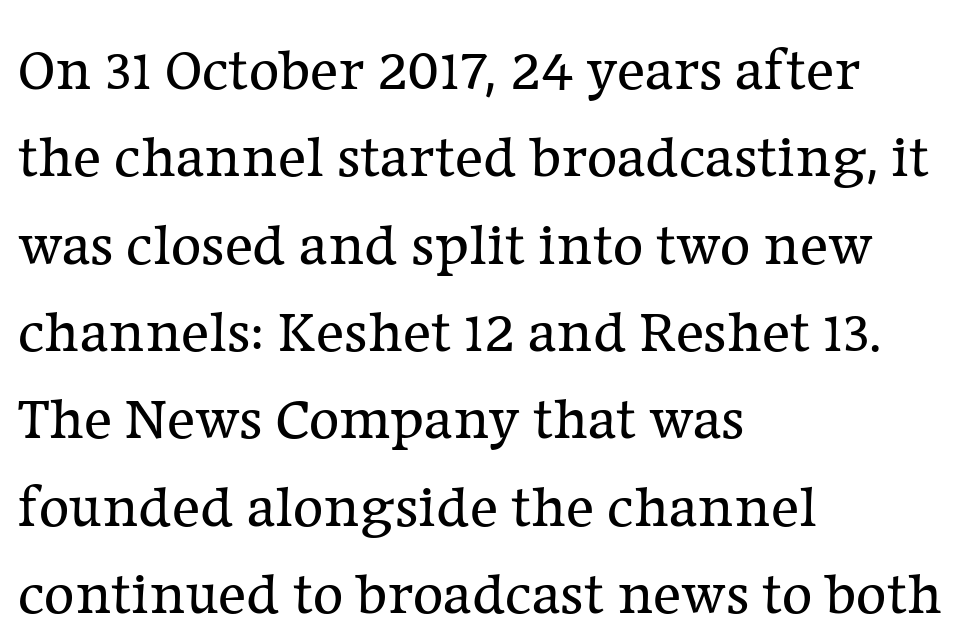
{"serif": "yes", "italic": "no", "bold": "no", "weight": "regular", "width": "normal", "stroke_contrast": "low", "x_height": "medium", "monospaced": "no", "underline": "no", "align": "left", "line_spacing": "normal", "line_spacing_ratio": 1.48, "letter_spacing": "normal", "letter_spacing_em": 0.0, "glyph_px": 59}
